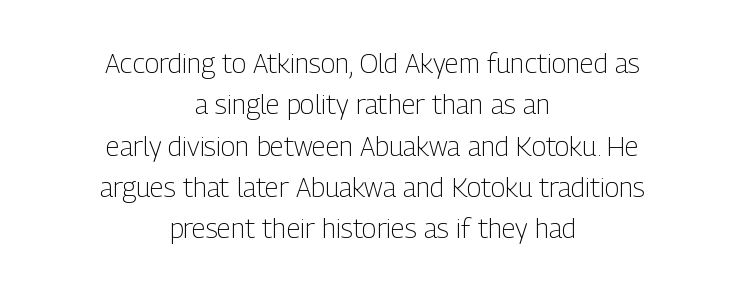
Quick note: not italic, upright. The paragraph has two soft edges and a firm central axis. The zone under the glyphs is completely vacant. Summary of weight: not heavy and not bold. Standard letterfit; no display-style spreading of the glyphs. Leading: standard.
